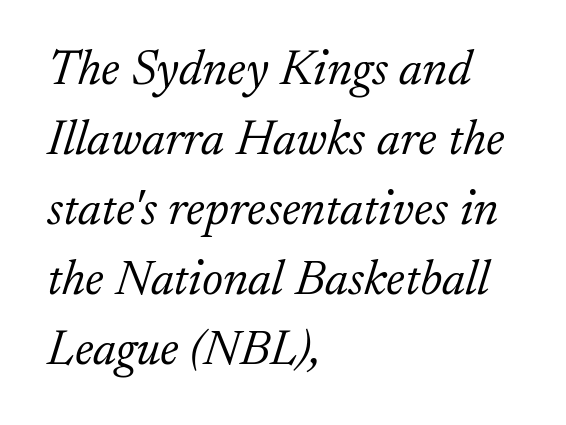
{"serif": "yes", "italic": "yes", "lean": "right", "slant_degrees": 17, "bold": "no", "weight": "light", "width": "normal", "stroke_contrast": "low", "x_height": "small", "monospaced": "no", "underline": "no", "align": "left", "line_spacing": "normal", "line_spacing_ratio": 1.4, "letter_spacing": "normal", "letter_spacing_em": 0.0, "glyph_px": 50}
